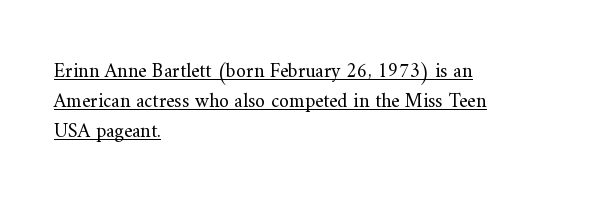
The axis of the letterforms is exactly vertical. The lines in this sample share a left origin and differ only in where they stop. Emphasis is given by a line drawn under the lettering. The horizontal fit of the characters is conventional and even.
